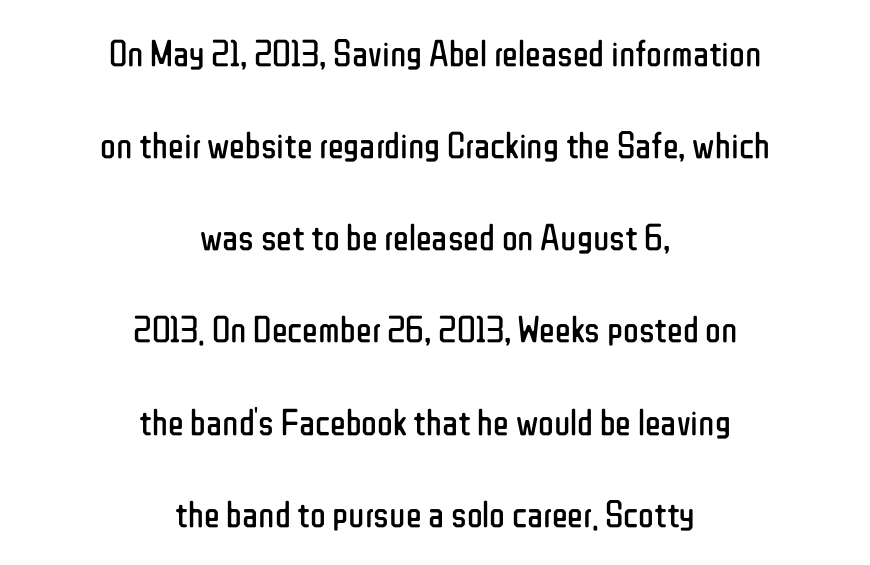
The image shows 37 px regular-weight, condensed sans-serif type, upright; set centered, loose line spacing (2.49x), normal letter spacing, not underlined; low stroke contrast and a medium x-height.
